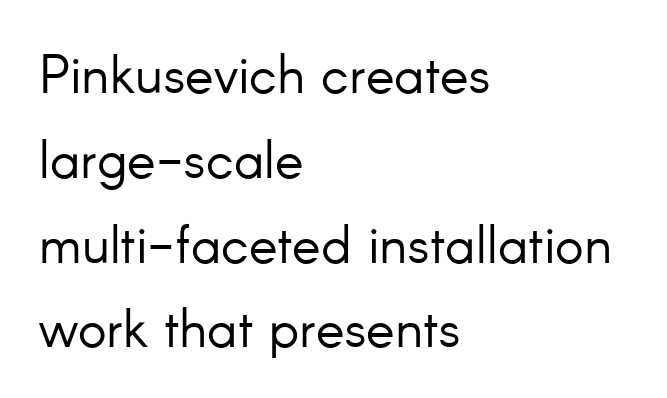
{"serif": "no", "italic": "no", "bold": "no", "weight": "light", "width": "normal", "stroke_contrast": "low", "x_height": "small", "monospaced": "no", "underline": "no", "align": "left", "line_spacing": "normal", "line_spacing_ratio": 1.57, "letter_spacing": "normal", "letter_spacing_em": 0.0, "glyph_px": 54}
